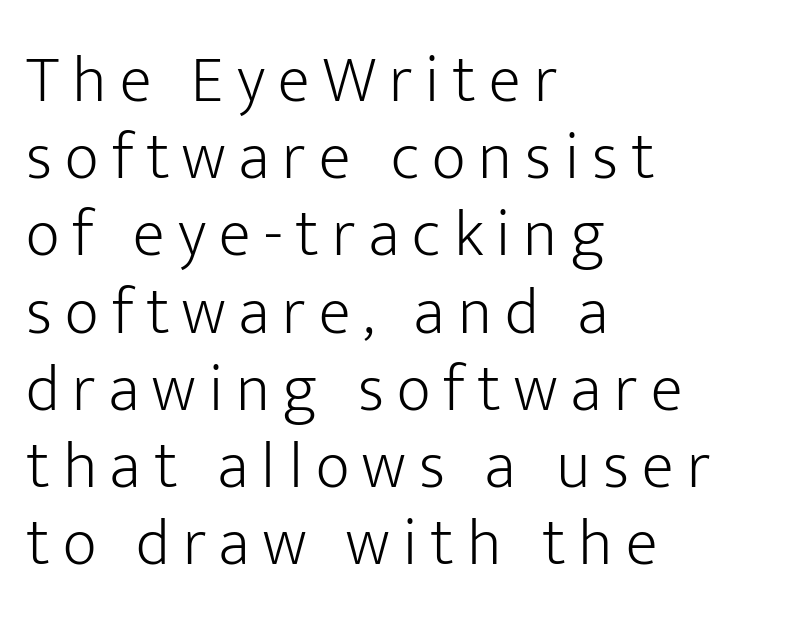
The image shows 66 px light sans-serif type, upright; set left-aligned, line spacing 1.17x, unusually wide letter spacing (+0.2 em), not underlined; low stroke contrast and a medium x-height.
